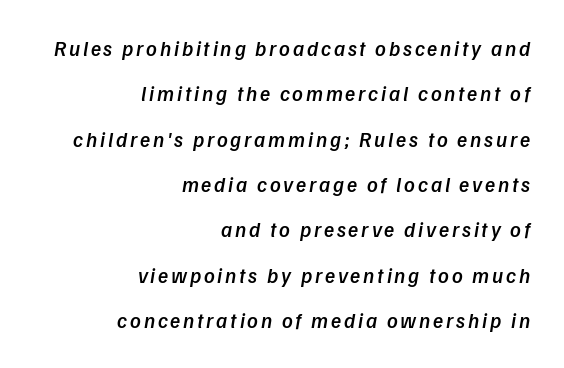
The image shows 21 px text type, italic (leaning right); set right-aligned, loose line spacing (2.16x), not underlined.
